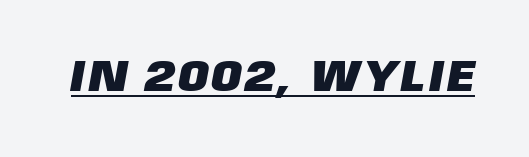
{"serif": "no", "width": "normal", "stroke_contrast": "low", "x_height": "large", "monospaced": "no", "underline": "yes", "glyph_px": 45}
